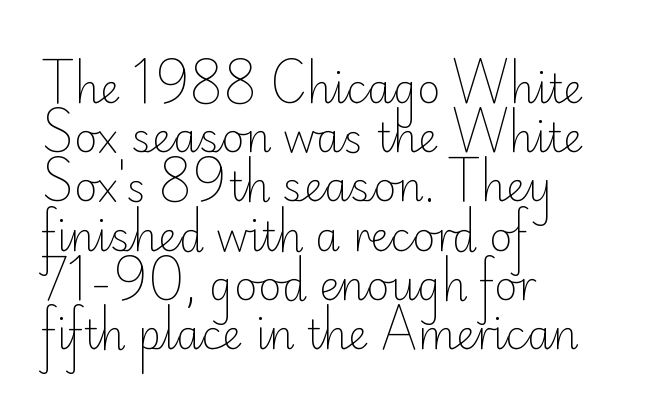
{"serif": "no", "italic": "no", "bold": "no", "weight": "light", "width": "normal", "stroke_contrast": "low", "x_height": "small", "monospaced": "no", "underline": "no", "align": "left", "line_spacing_ratio": 1.23, "letter_spacing": "normal", "letter_spacing_em": 0.0, "glyph_px": 40}
